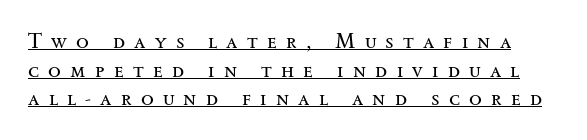
Q: Is the text bold? A: No.
Q: Is the text italic (slanted)? A: No, it is upright.
Q: Is the text underlined? A: Yes.
Q: Is the spacing between letters normal or unusually wide? A: Unusually wide.
Q: Is the spacing between lines tight, normal or loose? A: Normal.
